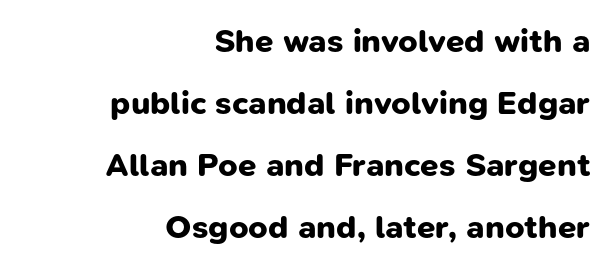
Q: Is the text bold? A: Yes.
Q: Is the typeface a serif or a sans-serif typeface? A: Sans-serif.
Q: Is the text underlined? A: No.
Q: How is the paragraph aligned? A: Right-aligned.
Q: Is the spacing between letters normal or unusually wide? A: Normal.
Q: Width (condensed, normal, or wide)? A: Normal.
Q: Stroke contrast? A: Low.
Q: x-height? A: Medium.
Q: Monospaced? A: No.
